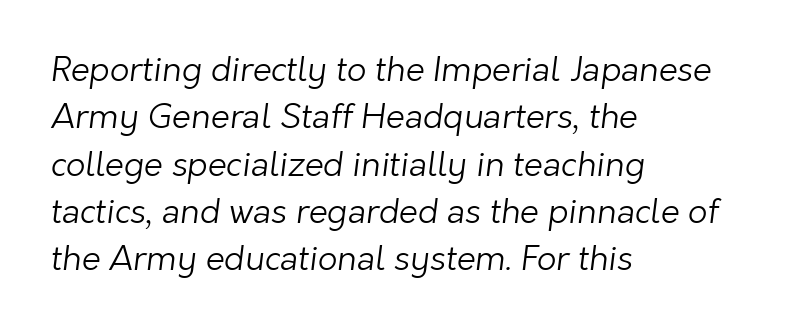
{"serif": "no", "bold": "no", "weight": "light", "width": "normal", "stroke_contrast": "low", "x_height": "medium", "monospaced": "no", "underline": "no", "align": "left", "line_spacing": "normal", "line_spacing_ratio": 1.39, "letter_spacing": "normal", "letter_spacing_em": 0.0, "glyph_px": 34}
